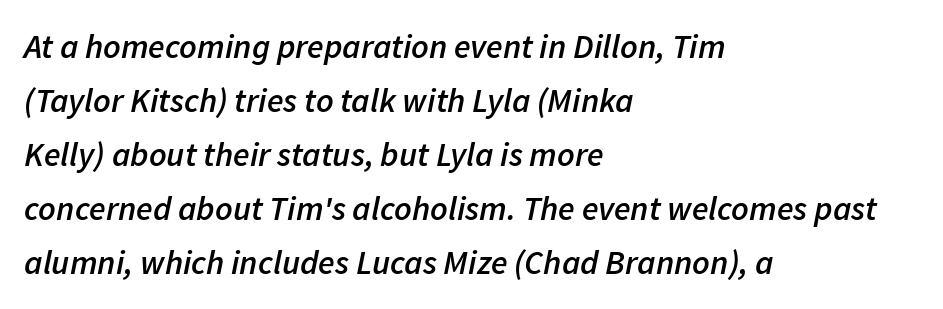
Q: Is the text bold? A: Semi-bold.
Q: Is the text italic (slanted)? A: Yes, it leans right by about 11 degrees.
Q: Is the text underlined? A: No.
Q: How is the paragraph aligned? A: Left-aligned.
Q: Is the spacing between letters normal or unusually wide? A: Normal.
Q: Is the spacing between lines tight, normal or loose? A: Normal.
Q: Width (condensed, normal, or wide)? A: Normal.
Q: Stroke contrast? A: Low.
Q: x-height? A: Medium.
Q: Monospaced? A: No.
